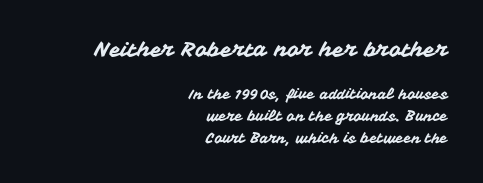
The image shows 21 px text type; set right-aligned, normal line spacing (1.57x), normal letter spacing, not underlined; the first (top) block is 1.5x larger.
